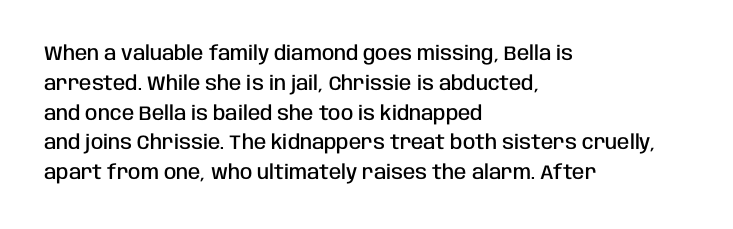
{"italic": "no", "bold": "semi", "underline": "no", "align": "left", "line_spacing": "normal", "line_spacing_ratio": 1.49, "letter_spacing": "normal", "letter_spacing_em": 0.0, "glyph_px": 20}
